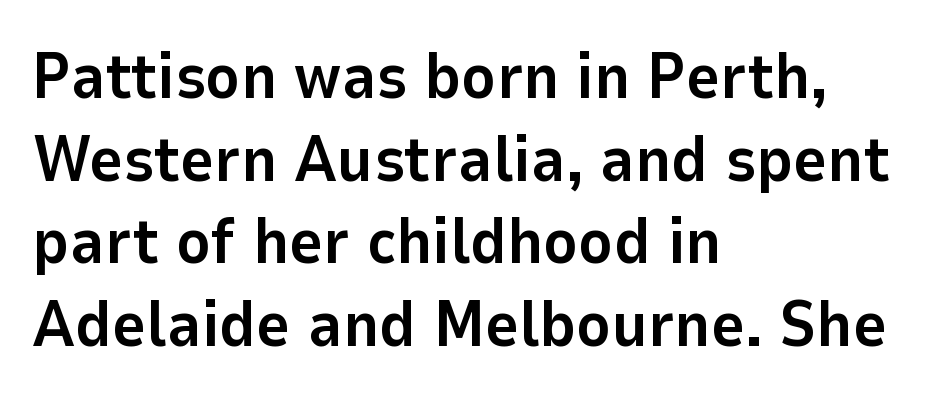
Q: Is the text bold? A: Yes.
Q: Is the text italic (slanted)? A: No, it is upright.
Q: Is the typeface a serif or a sans-serif typeface? A: Sans-serif.
Q: Is the text underlined? A: No.
Q: How is the paragraph aligned? A: Left-aligned.
Q: Is the spacing between letters normal or unusually wide? A: Normal.
Q: Is the spacing between lines tight, normal or loose? A: Normal.
Q: Width (condensed, normal, or wide)? A: Normal.
Q: Stroke contrast? A: Low.
Q: x-height? A: Medium.
Q: Monospaced? A: No.
